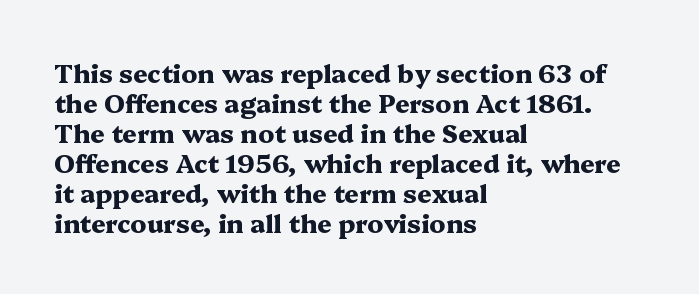
Default kerning and tracking; the words read as compact shapes. The letters stand upright; this is a roman face. Pretty heavy lettering here — definitely bold. The words here are not underlined.
